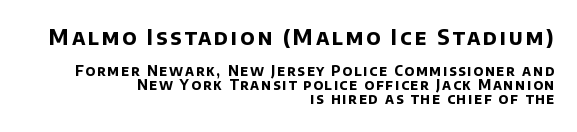
Q: Is the text bold? A: Yes.
Q: Is the text underlined? A: No.
Q: How is the paragraph aligned? A: Right-aligned.
Q: Is the spacing between lines tight, normal or loose? A: Tight.
Q: Which block of text is set in a larger size, the first (top) or the second (bottom)? A: The first (top) one.
